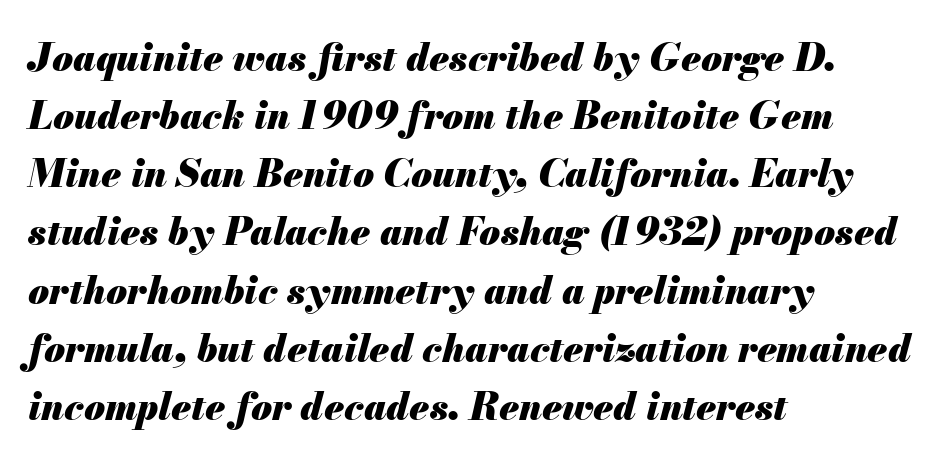
Look at the tracking — it's just the regular setting, nothing added. The letters are bold, with thick, heavy strokes. Honestly, the row spacing looks completely unremarkable. Each letter keeps its own natural width here, so spacing adapts to shape. Words float on clear page, feet unadorned. Notice how the stems are inclined rather than vertical — that's the hallmark of italics.
